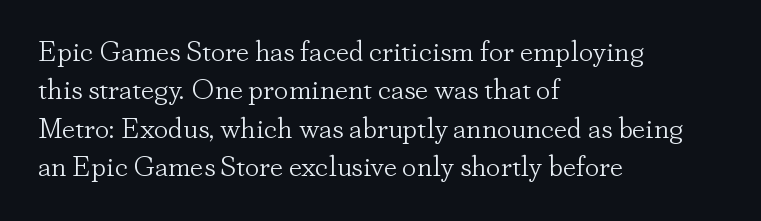
The image shows 29 px light serif type, upright; set left-aligned, normal line spacing (1.32x), normal letter spacing, not underlined; low stroke contrast and a small x-height.
